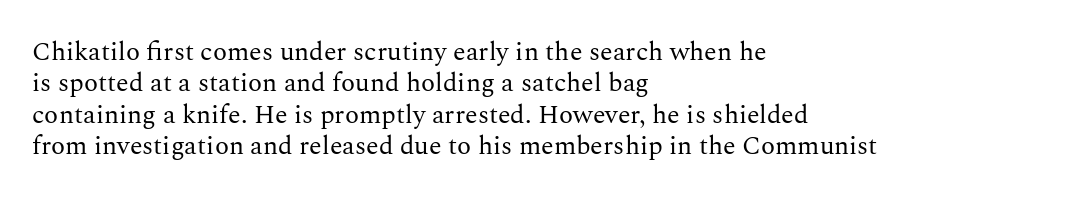
{"italic": "no", "bold": "no", "underline": "no", "align": "left", "line_spacing_ratio": 1.21, "letter_spacing": "normal", "letter_spacing_em": 0.0, "glyph_px": 26}
